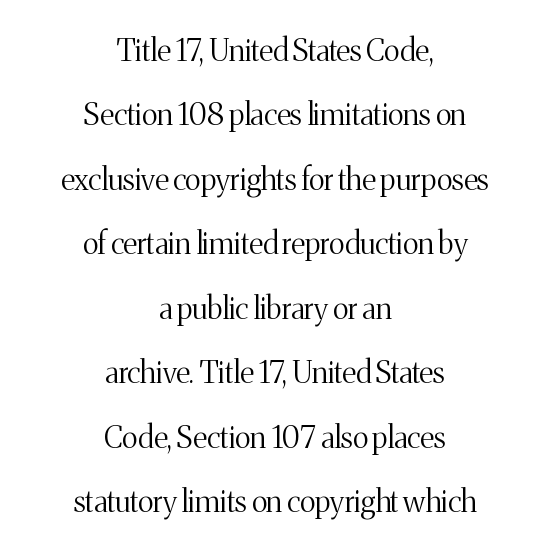
The characters display serif detailing at their extremities. The weight tops out at a normal text grade. What stands out about the letter spacing? Nothing — it is the standard amount. You can tell it's not italic because the verticals are truly vertical. Honestly, there is no underline to notice here at all. Which margin do the lines hug? Neither — every line sits in the middle.
